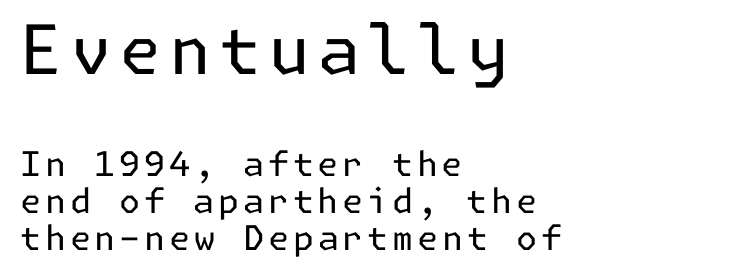
Every row of glyphs begins at an identical x-position on the left. The typesetting does not lean heavy: it is not bold. Compared with typical paragraphs, the rows here are closer together. A roman cut, with each character standing at attention.
